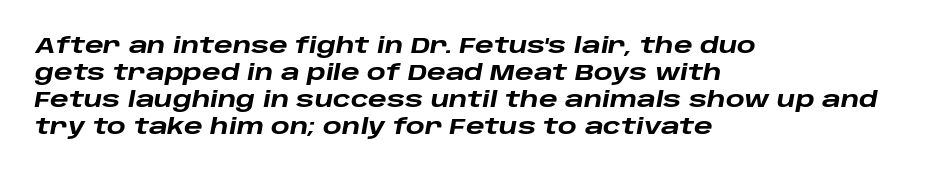
An italicized treatment has been applied to the whole sample. A classic flush-left, rag-right setting is used for this passage. Weight check: bold — yes, fully. Descenders hang freely into open space. The face used here is rendered with its standard letterfit.
